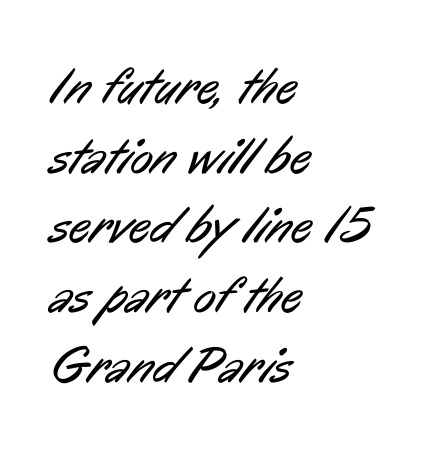
{"serif": "no", "bold": "no", "weight": "regular", "width": "condensed", "stroke_contrast": "low", "x_height": "medium", "monospaced": "no", "underline": "no", "align": "left", "line_spacing": "normal", "line_spacing_ratio": 1.34, "letter_spacing": "normal", "letter_spacing_em": 0.0, "glyph_px": 52}
